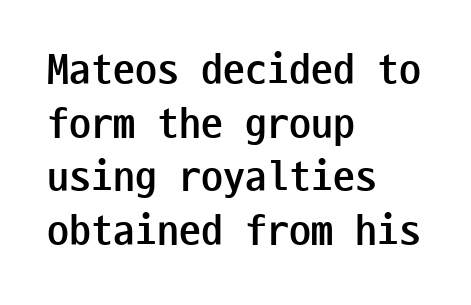
Q: Is the text bold? A: Yes.
Q: Is the text italic (slanted)? A: No, it is upright.
Q: Is the typeface a serif or a sans-serif typeface? A: Sans-serif.
Q: Is the text underlined? A: No.
Q: How is the paragraph aligned? A: Left-aligned.
Q: Is the spacing between letters normal or unusually wide? A: Normal.
Q: Width (condensed, normal, or wide)? A: Condensed.
Q: Stroke contrast? A: Low.
Q: x-height? A: Medium.
Q: Monospaced? A: Yes.
